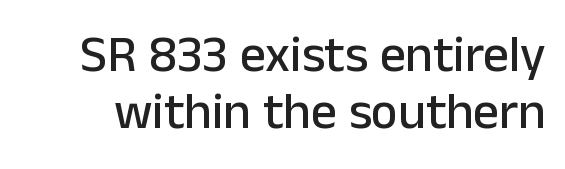
{"serif": "no", "italic": "no", "width": "normal", "stroke_contrast": "low", "x_height": "medium", "monospaced": "no", "underline": "no", "line_spacing": "tight", "line_spacing_ratio": 1.11, "letter_spacing": "normal", "letter_spacing_em": 0.0, "glyph_px": 51}
